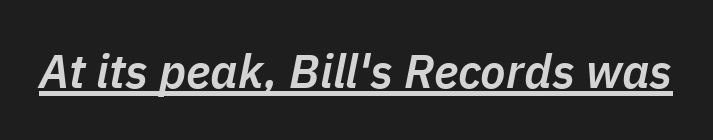
The image shows 47 px semibold type, italic (leaning right); set normal letter spacing, underlined; low stroke contrast and a medium x-height.
